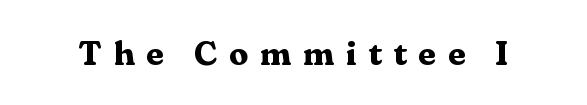
Q: Is the text bold? A: Yes.
Q: Is the text italic (slanted)? A: No, it is upright.
Q: Is the typeface a serif or a sans-serif typeface? A: Serif.
Q: Is the text underlined? A: No.
Q: Is the spacing between letters normal or unusually wide? A: Unusually wide.
Q: Width (condensed, normal, or wide)? A: Normal.
Q: Stroke contrast? A: Medium.
Q: x-height? A: Medium.
Q: Monospaced? A: No.
